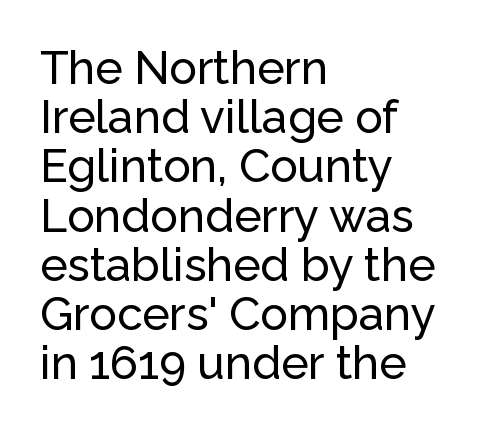
Proportional: the letters do not fall into vertical columns. The axis of the letterforms is exactly vertical. Bare-footed words on every line. Glyph-to-glyph distance matches everyday printed text.
